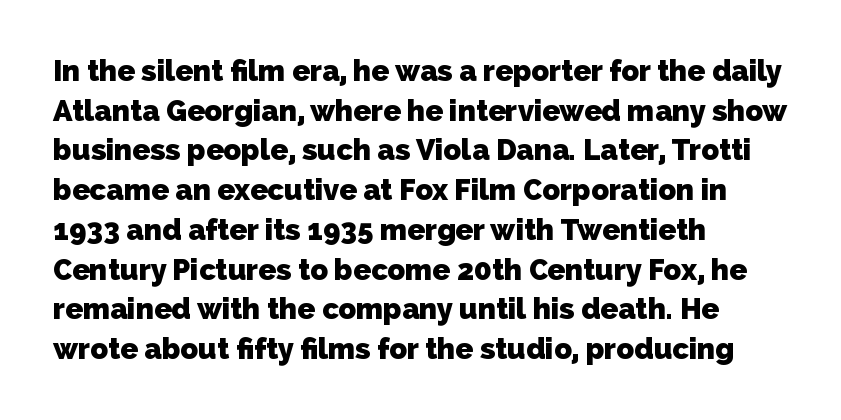
Q: Is the text bold? A: Yes.
Q: Is the typeface a serif or a sans-serif typeface? A: Sans-serif.
Q: Is the text underlined? A: No.
Q: How is the paragraph aligned? A: Left-aligned.
Q: Is the spacing between letters normal or unusually wide? A: Normal.
Q: Is the spacing between lines tight, normal or loose? A: Normal.
Q: Width (condensed, normal, or wide)? A: Normal.
Q: Stroke contrast? A: Low.
Q: x-height? A: Medium.
Q: Monospaced? A: No.
